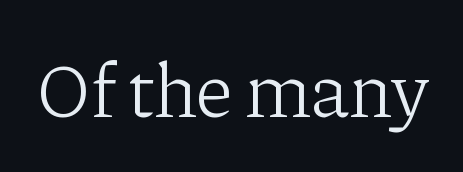
Designer's note — italics off, roman on. The letters advance in unequal steps, a hallmark of proportional type. The type family on display is of the serif kind. Compared with typical body copy, the letter spacing here is the same. Just letters on the line, the space beneath them empty. The passage shown is not bold in any degree.
